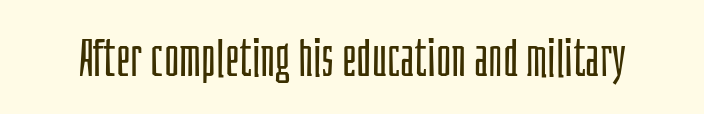
Q: Is the text bold? A: No.
Q: Is the text italic (slanted)? A: No, it is upright.
Q: Is the typeface a serif or a sans-serif typeface? A: Sans-serif.
Q: Is the text underlined? A: No.
Q: Is the spacing between letters normal or unusually wide? A: Normal.
Q: Width (condensed, normal, or wide)? A: Condensed.
Q: Stroke contrast? A: Low.
Q: x-height? A: Large.
Q: Monospaced? A: No.
